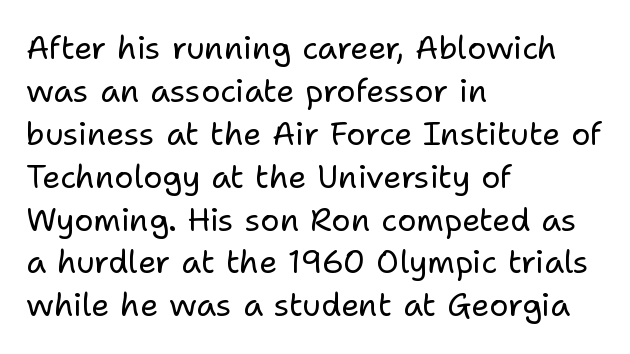
Q: Is the text bold? A: No.
Q: Is the text italic (slanted)? A: No, it is upright.
Q: Is the typeface a serif or a sans-serif typeface? A: Sans-serif.
Q: Is the text underlined? A: No.
Q: How is the paragraph aligned? A: Left-aligned.
Q: Is the spacing between letters normal or unusually wide? A: Normal.
Q: Is the spacing between lines tight, normal or loose? A: Normal.
Q: Width (condensed, normal, or wide)? A: Normal.
Q: Stroke contrast? A: Low.
Q: x-height? A: Medium.
Q: Monospaced? A: No.
